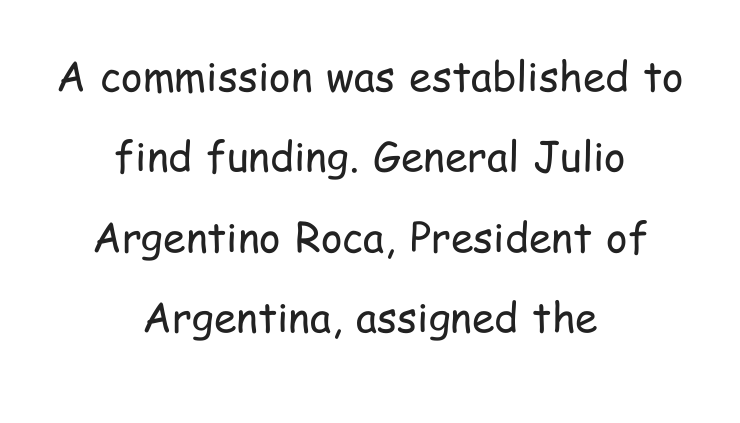
Does the leading feel generous? Absolutely, it's lavish. Decoration check: the copy has no underline. Is the stroke heavy? The answer is a plain regular-or-lighter. The passage shown is typeset with a sans-serif family. Proportional: the letters do not fall into vertical columns.
